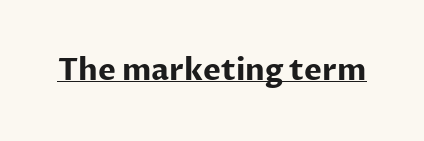
These words are printed bold, with thick strokes throughout. Varying glyph widths throughout — classic text-font behaviour. Words appear dense and cohesive because spacing is normal. The designer went with a sans here, leaving each stem footless.
